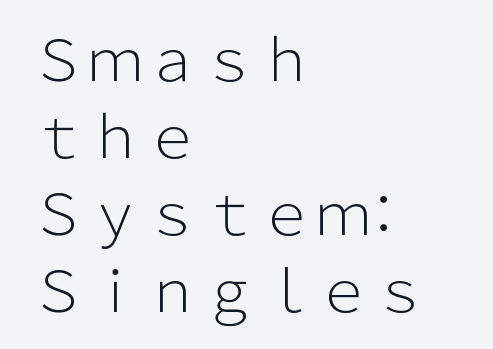
Serifs: no, the terminals of the letterforms are clean. The rendering uses natural spacing where letterforms have individual widths. The passage shown stacks its lines at a standard gap. Rule under the text: the space is simply empty.
